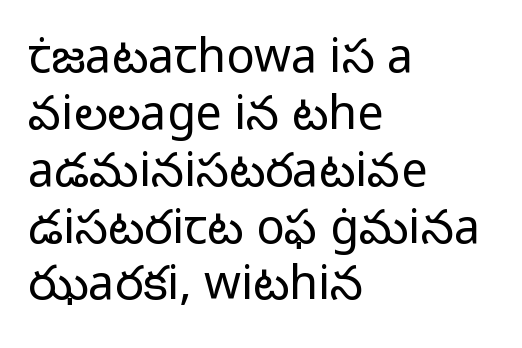
{"serif": "no", "italic": "no", "bold": "no", "weight": "light", "width": "normal", "stroke_contrast": "low", "x_height": "medium", "monospaced": "no", "underline": "no", "align": "left", "line_spacing_ratio": 1.21, "letter_spacing": "normal", "letter_spacing_em": 0.0, "glyph_px": 47}
